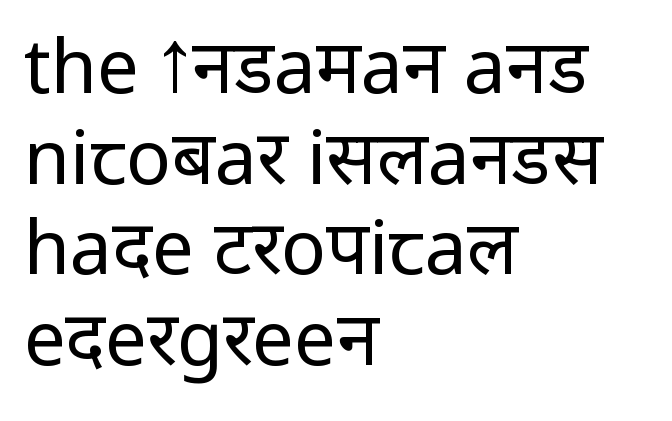
The image shows 75 px regular-weight, condensed sans-serif type, upright; set left-aligned, line spacing 1.21x, normal letter spacing, not underlined; low stroke contrast.
